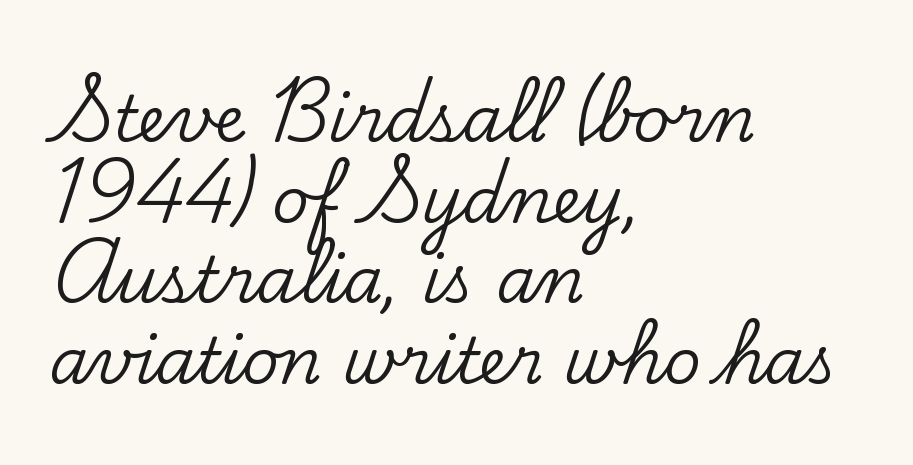
{"serif": "yes", "width": "normal", "stroke_contrast": "low", "x_height": "small", "monospaced": "no", "underline": "no", "align": "left", "line_spacing": "normal", "line_spacing_ratio": 1.26, "letter_spacing": "normal", "letter_spacing_em": 0.0, "glyph_px": 64}
